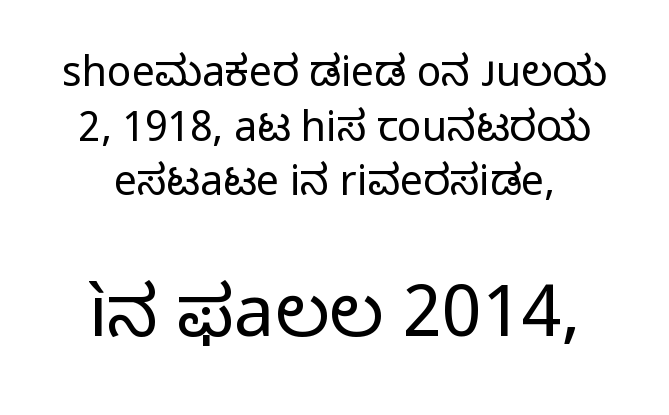
The image shows 72 px regular-weight sans-serif type, upright; set normal line spacing (1.33x), normal letter spacing, not underlined; the second (bottom) block is 1.76x larger; low stroke contrast and a medium x-height.
